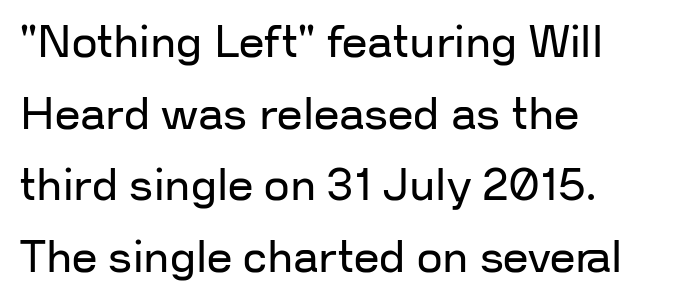
The image shows 45 px regular-weight sans-serif type, upright; set left-aligned, normal line spacing (1.59x), normal letter spacing, not underlined; low stroke contrast and a medium x-height.
